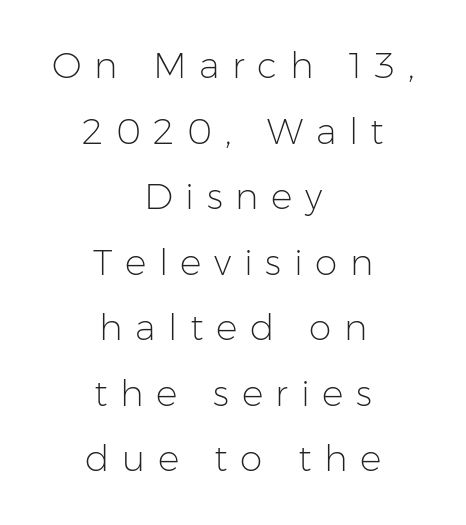
Q: Is the text bold? A: No.
Q: Is the text italic (slanted)? A: No, it is upright.
Q: Is the typeface a serif or a sans-serif typeface? A: Sans-serif.
Q: Is the text underlined? A: No.
Q: How is the paragraph aligned? A: Centered.
Q: Is the spacing between letters normal or unusually wide? A: Unusually wide.
Q: Width (condensed, normal, or wide)? A: Normal.
Q: Stroke contrast? A: Low.
Q: x-height? A: Medium.
Q: Monospaced? A: No.
